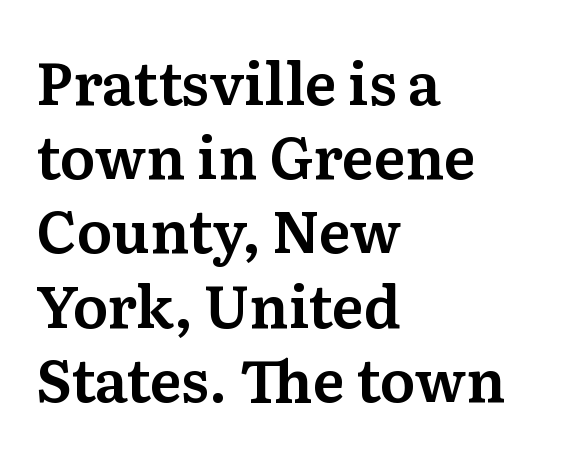
The image shows 58 px serif type, upright; set left-aligned, normal line spacing (1.28x), normal letter spacing, not underlined; medium stroke contrast and a medium x-height.
